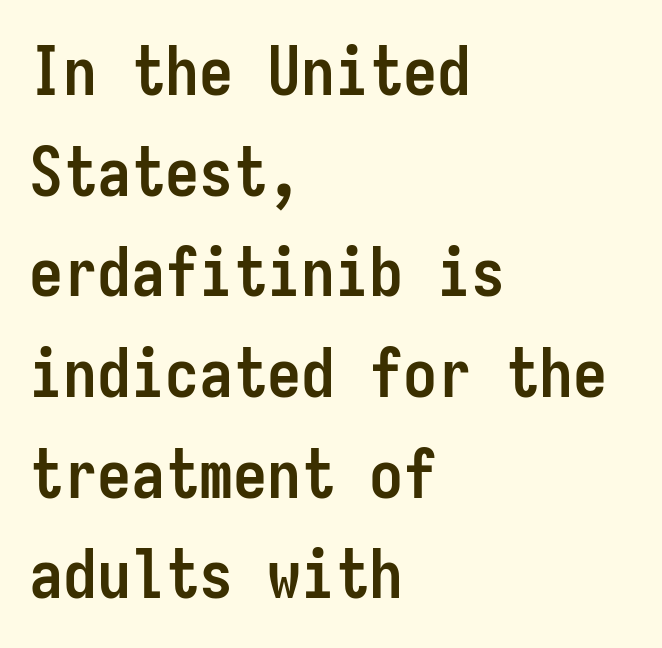
{"serif": "no", "italic": "no", "bold": "yes", "weight": "semibold", "width": "condensed", "stroke_contrast": "low", "x_height": "medium", "monospaced": "yes", "underline": "no", "align": "left", "line_spacing": "normal", "line_spacing_ratio": 1.48, "letter_spacing": "normal", "letter_spacing_em": 0.0, "glyph_px": 68}
